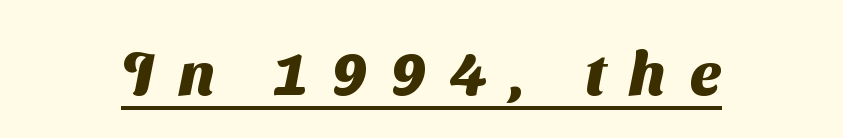
Q: Is the text bold? A: Yes.
Q: Is the typeface a serif or a sans-serif typeface? A: Sans-serif.
Q: Is the text underlined? A: Yes.
Q: Is the spacing between letters normal or unusually wide? A: Unusually wide.
Q: Width (condensed, normal, or wide)? A: Normal.
Q: Stroke contrast? A: Medium.
Q: x-height? A: Medium.
Q: Monospaced? A: No.
